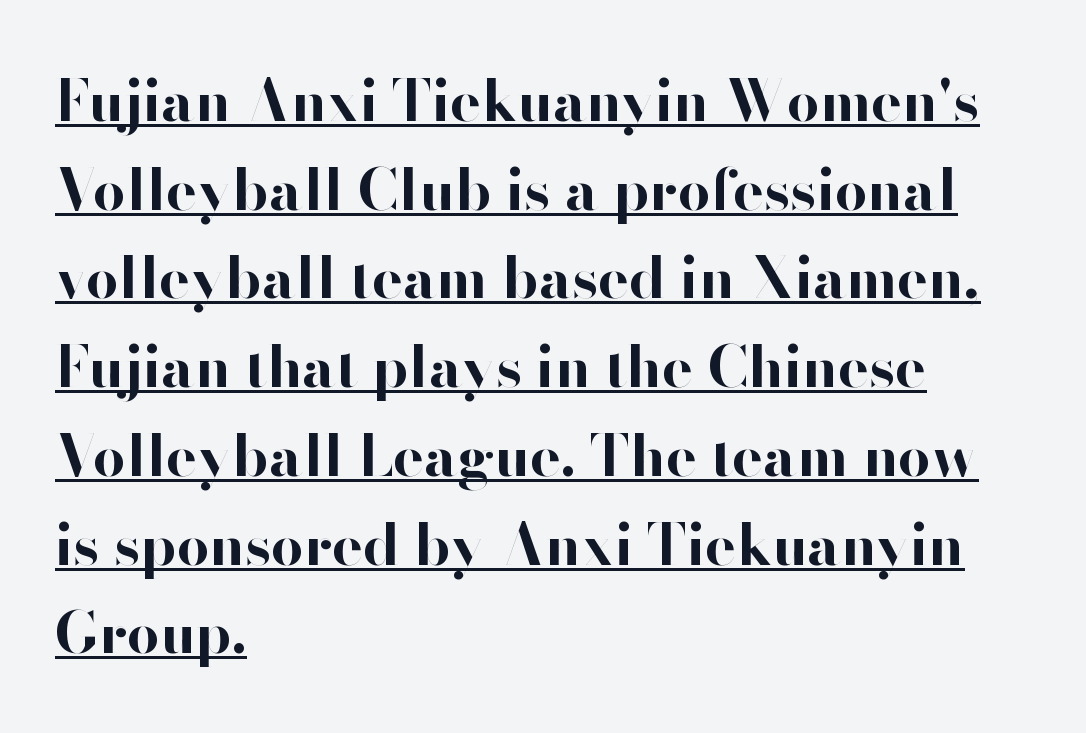
Q: Is the text bold? A: Yes.
Q: Is the text italic (slanted)? A: No, it is upright.
Q: Is the typeface a serif or a sans-serif typeface? A: Sans-serif.
Q: Is the text underlined? A: Yes.
Q: How is the paragraph aligned? A: Left-aligned.
Q: Is the spacing between letters normal or unusually wide? A: Normal.
Q: Is the spacing between lines tight, normal or loose? A: Normal.
Q: Width (condensed, normal, or wide)? A: Normal.
Q: Stroke contrast? A: High.
Q: x-height? A: Small.
Q: Monospaced? A: No.
